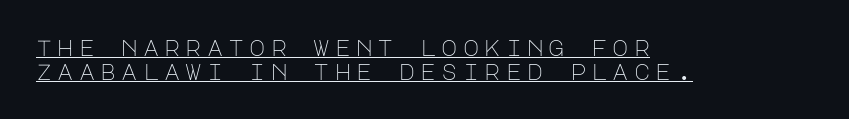
Q: Is the text bold? A: No.
Q: Is the text italic (slanted)? A: No, it is upright.
Q: Is the text underlined? A: Yes.
Q: How is the paragraph aligned? A: Left-aligned.
Q: Is the spacing between letters normal or unusually wide? A: Unusually wide.
Q: Is the spacing between lines tight, normal or loose? A: Tight.
